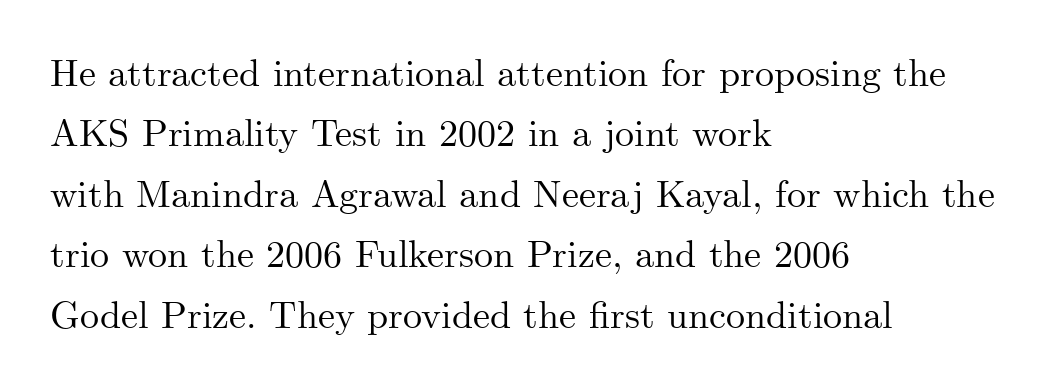
{"serif": "yes", "italic": "no", "width": "normal", "stroke_contrast": "medium", "x_height": "small", "monospaced": "no", "underline": "no", "align": "left", "line_spacing": "normal", "line_spacing_ratio": 1.59, "letter_spacing": "normal", "letter_spacing_em": 0.0, "glyph_px": 38}
